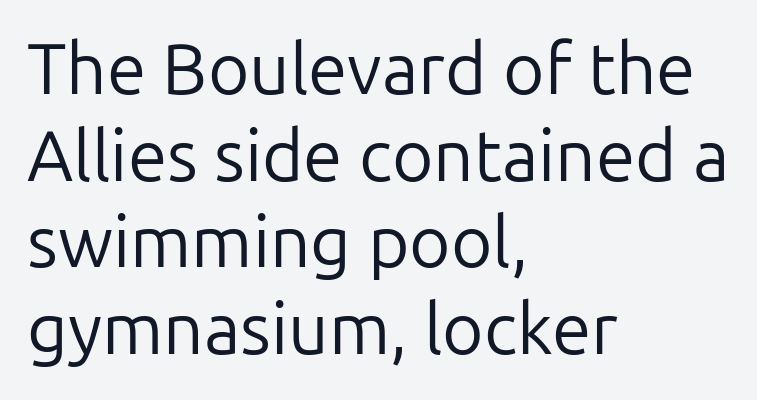
The image shows 71 px regular-weight sans-serif type, upright; set left-aligned, line spacing 1.22x, normal letter spacing, not underlined; low stroke contrast and a medium x-height.
